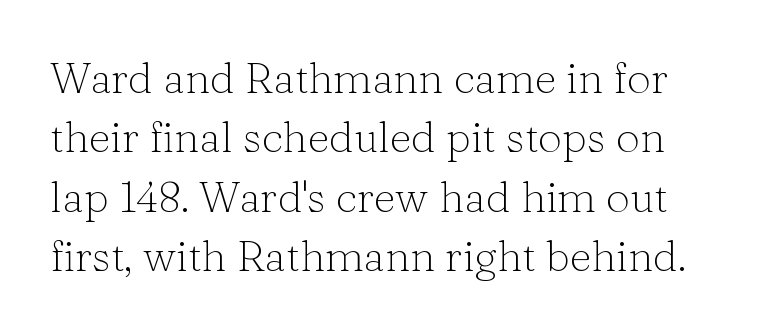
Q: Is the text bold? A: No.
Q: Is the text italic (slanted)? A: No, it is upright.
Q: Is the typeface a serif or a sans-serif typeface? A: Serif.
Q: Is the text underlined? A: No.
Q: Is the spacing between letters normal or unusually wide? A: Normal.
Q: Is the spacing between lines tight, normal or loose? A: Normal.
Q: Width (condensed, normal, or wide)? A: Normal.
Q: Stroke contrast? A: Low.
Q: x-height? A: Medium.
Q: Monospaced? A: No.
